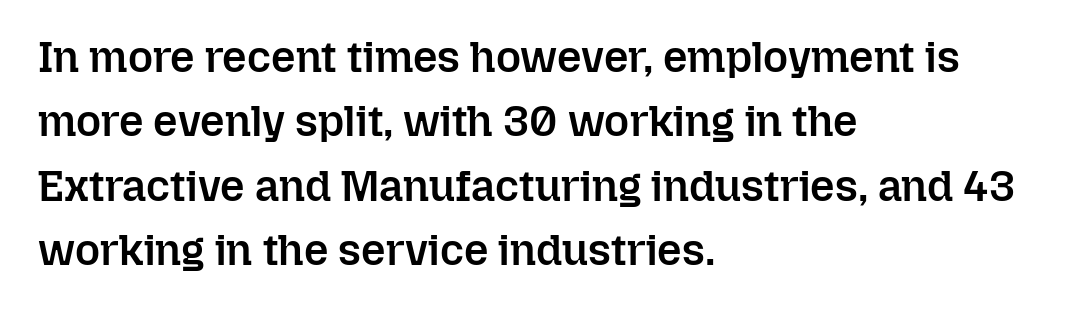
The image shows 43 px semibold type, upright; set left-aligned, normal line spacing (1.5x), normal letter spacing, not underlined; low stroke contrast and a medium x-height.
